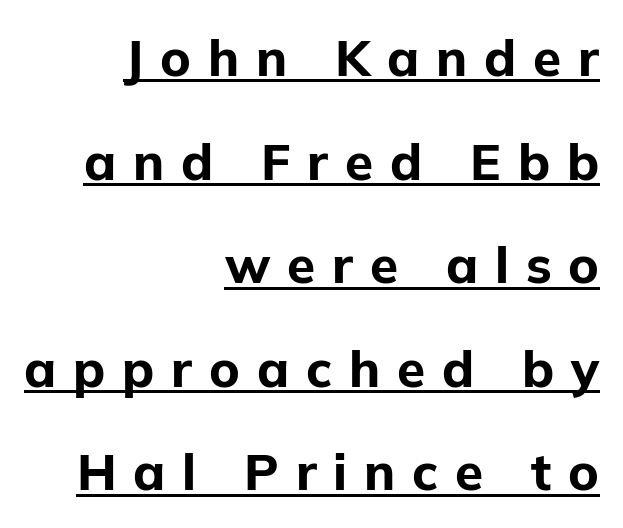
Q: Is the text bold? A: Yes.
Q: Is the text italic (slanted)? A: No, it is upright.
Q: Is the typeface a serif or a sans-serif typeface? A: Sans-serif.
Q: Is the text underlined? A: Yes.
Q: How is the paragraph aligned? A: Right-aligned.
Q: Is the spacing between letters normal or unusually wide? A: Unusually wide.
Q: Is the spacing between lines tight, normal or loose? A: Loose.
Q: Width (condensed, normal, or wide)? A: Normal.
Q: Stroke contrast? A: Low.
Q: x-height? A: Medium.
Q: Monospaced? A: No.
